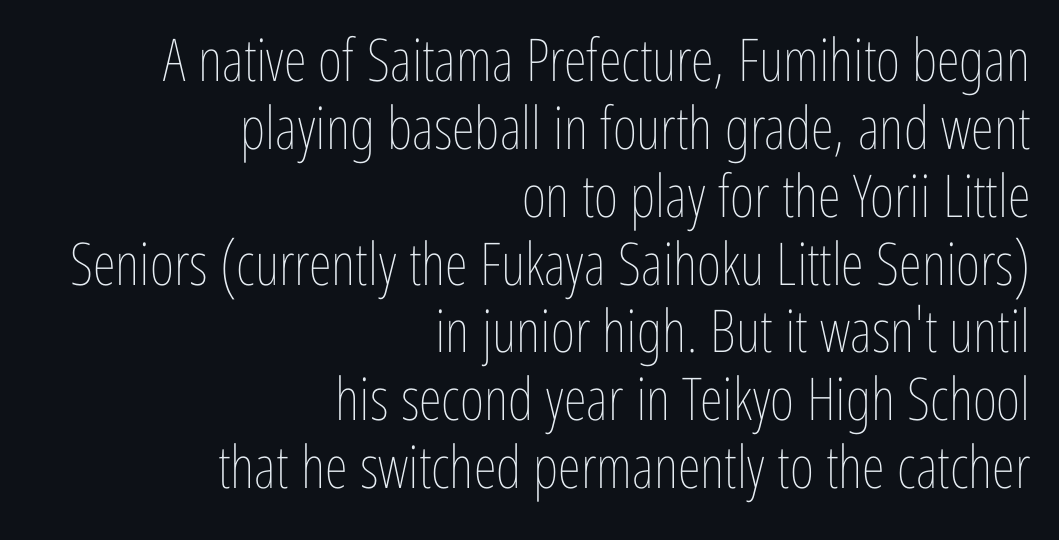
{"italic": "no", "bold": "no", "weight": "thin", "width": "condensed", "stroke_contrast": "low", "x_height": "medium", "monospaced": "no", "underline": "no", "align": "right", "line_spacing": "tight", "line_spacing_ratio": 1.15, "letter_spacing": "normal", "letter_spacing_em": 0.0, "glyph_px": 59}
